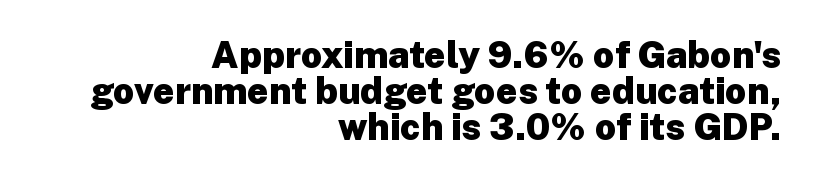
Q: Is the text bold? A: Yes.
Q: Is the text italic (slanted)? A: No, it is upright.
Q: Is the typeface a serif or a sans-serif typeface? A: Sans-serif.
Q: Is the text underlined? A: No.
Q: How is the paragraph aligned? A: Right-aligned.
Q: Is the spacing between letters normal or unusually wide? A: Normal.
Q: Is the spacing between lines tight, normal or loose? A: Tight.
Q: Width (condensed, normal, or wide)? A: Normal.
Q: Stroke contrast? A: Low.
Q: x-height? A: Medium.
Q: Monospaced? A: No.
